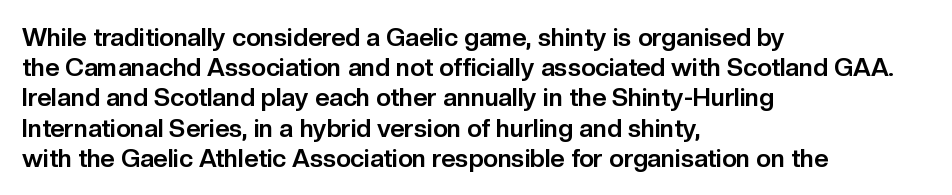
The image shows 25 px bold type, upright; set left-aligned, line spacing 1.21x, normal letter spacing, not underlined.
